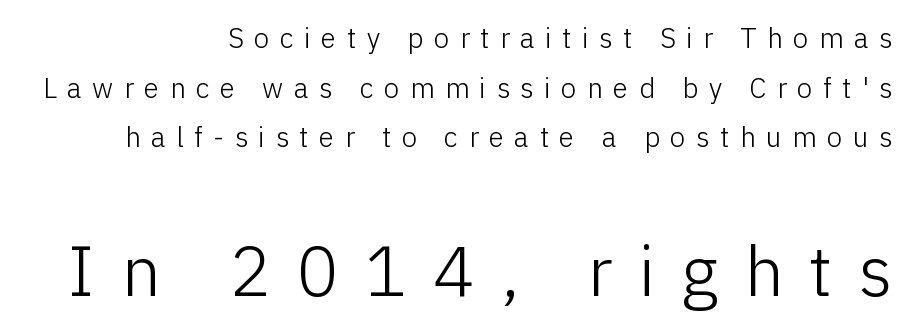
{"serif": "no", "italic": "no", "bold": "no", "weight": "light", "width": "normal", "stroke_contrast": "low", "x_height": "medium", "monospaced": "no", "underline": "no", "align": "right", "line_spacing_ratio": 1.77, "letter_spacing": "wide", "letter_spacing_em": 0.37, "larger_block": "second", "size_ratio": 2.5, "glyph_px": 70}
